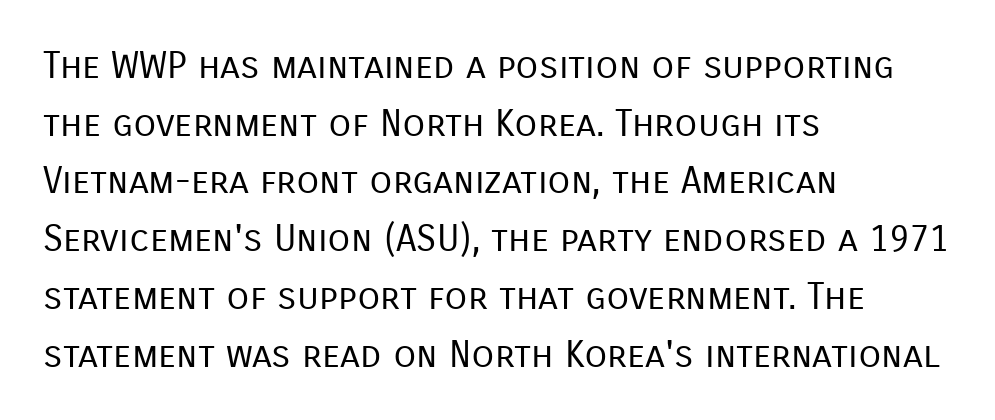
{"serif": "no", "italic": "no", "bold": "no", "weight": "regular", "width": "normal", "stroke_contrast": "low", "x_height": "medium", "monospaced": "no", "underline": "no", "align": "left", "line_spacing": "normal", "line_spacing_ratio": 1.56, "letter_spacing": "normal", "letter_spacing_em": 0.0, "glyph_px": 37}
